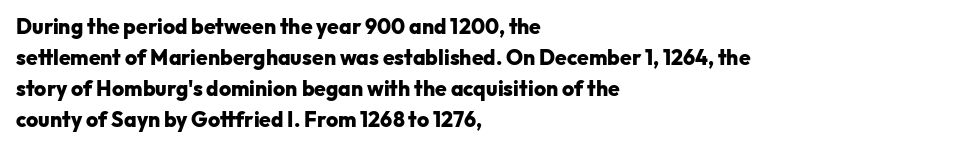
Posture: vertical. A classic flush-left, rag-right setting is used for this passage. Horizontal bands of white between lines are of average thickness. Each word holds together tightly as a unit, with standard inter-letter gaps. The font is running at its bold setting.
